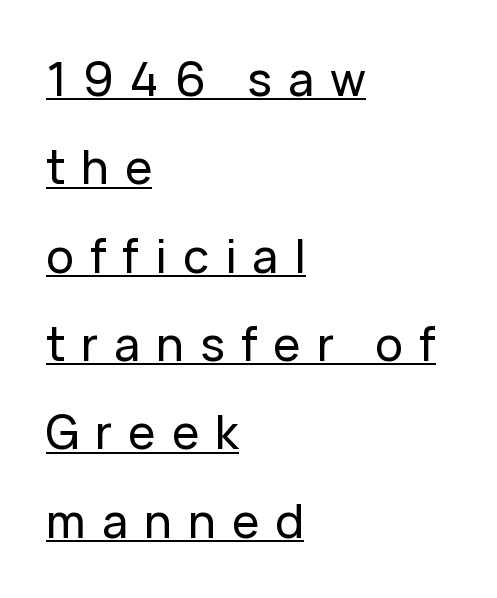
{"serif": "no", "italic": "no", "width": "normal", "stroke_contrast": "low", "x_height": "medium", "monospaced": "no", "underline": "yes", "align": "left", "line_spacing": "loose", "line_spacing_ratio": 1.92, "letter_spacing": "wide", "letter_spacing_em": 0.35, "glyph_px": 46}
